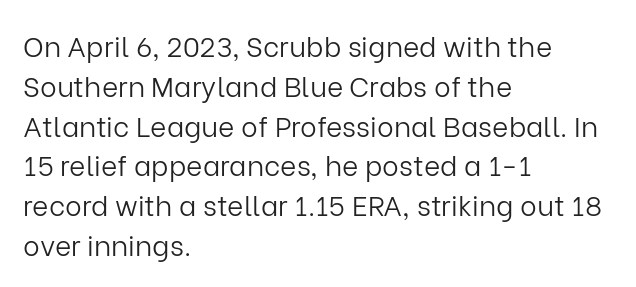
Upright lettering throughout. Compared with a centered layout, this one pins lines to the left instead. The line texture is even and compact thanks to regular tracking. Look at the bottom of the vertical strokes: they stop flat, with no serifs. The face used here is proportionally spaced, like ordinary book or web type. Summary of weight: not heavy and not bold.
